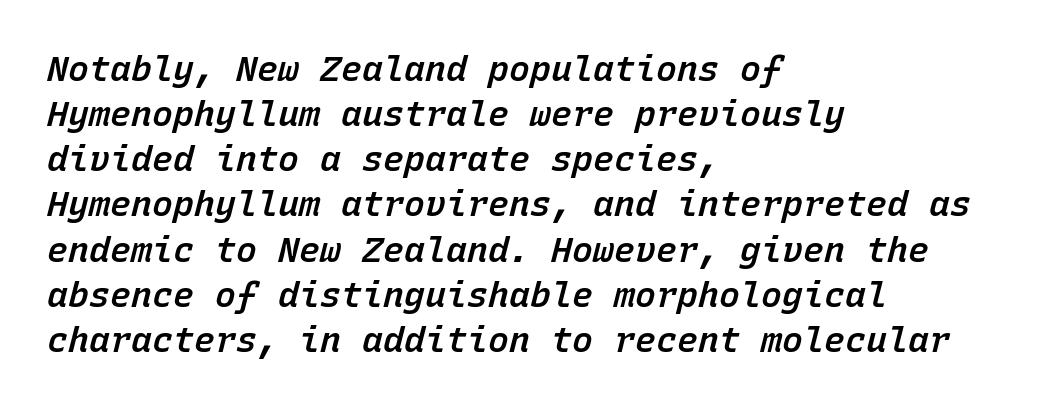
Posture: slanted. Heft: intermediate — a semibold. Here the designer chose a console-style face with uniform glyph widths. Baseline-to-baseline distance is the conventional proportion of letter height. Descenders are the only things crossing below the line.
